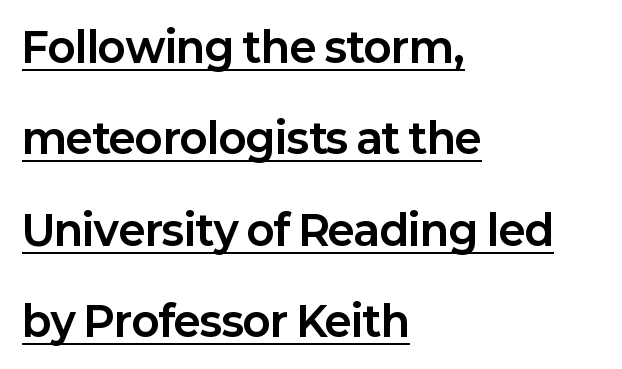
{"serif": "no", "italic": "no", "bold": "yes", "weight": "bold", "width": "normal", "stroke_contrast": "low", "x_height": "medium", "monospaced": "no", "underline": "yes", "align": "left", "line_spacing": "loose", "line_spacing_ratio": 2.23, "letter_spacing": "normal", "letter_spacing_em": 0.0, "glyph_px": 41}
